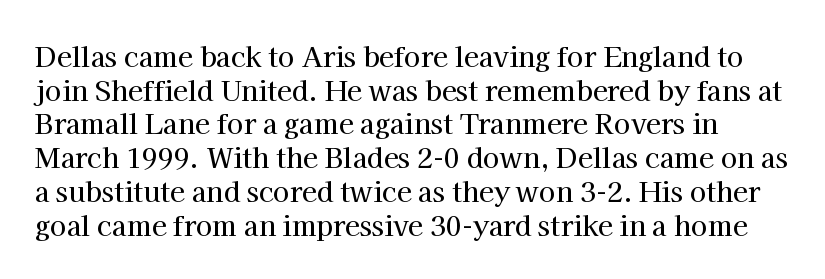
The image shows 27 px text type, upright; set normal line spacing (1.25x), normal letter spacing, not underlined.
